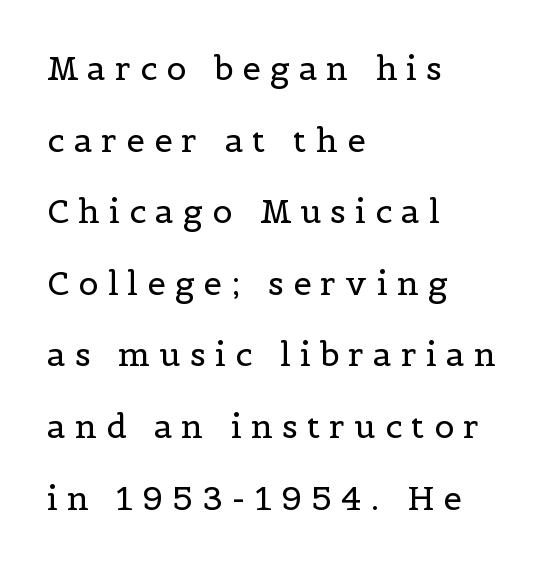
The face used here is proportionally spaced, like ordinary book or web type. Vertical strokes here are truly vertical. Rows of type keep a wide berth in the vertical direction. Just letters on the line, the space beneath them empty. You could only call the tracking loose — the letters float apart.
